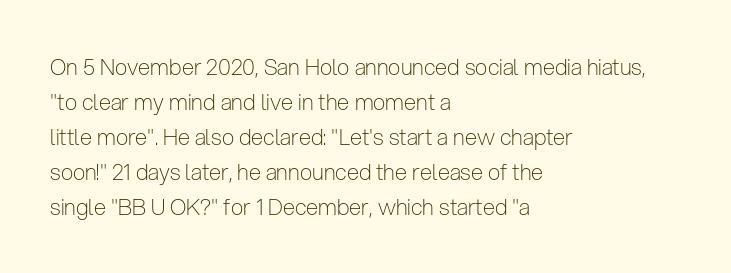
Every stem runs plumb, perpendicular to the baseline. Ink coverage per letter is moderate at most. Does extra space separate the letters? No, they use regular spacing. Line starts are locked; line ends wander. If you measured baseline to baseline, you'd find a middling distance.
